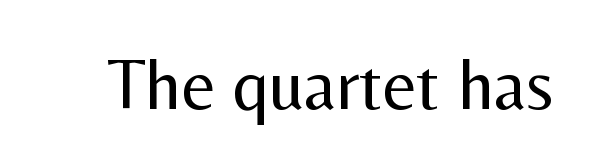
This rendering leaves character spacing at its baseline value. This reads as an unemphasized weight, regular at the heaviest. The lettering holds an erect, upright posture throughout. Proportional: the letters do not fall into vertical columns.
